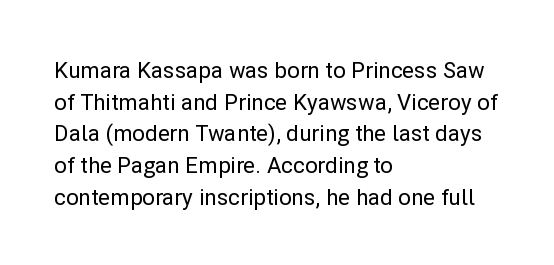
{"italic": "no", "underline": "no", "align": "left", "line_spacing": "normal", "line_spacing_ratio": 1.44, "letter_spacing": "normal", "letter_spacing_em": 0.0, "glyph_px": 22}
